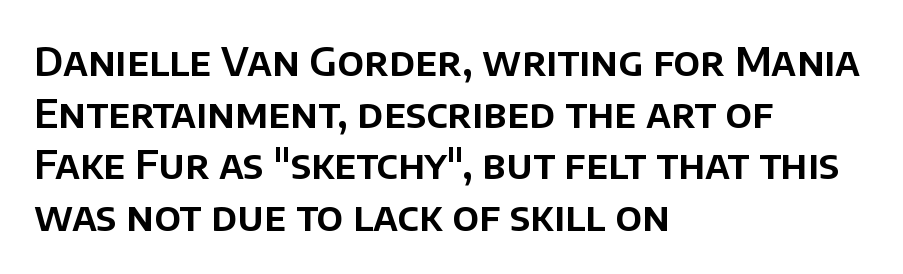
The image shows 40 px sans-serif type, upright; set left-aligned, normal line spacing (1.29x), normal letter spacing, not underlined; low stroke contrast and a large x-height.
